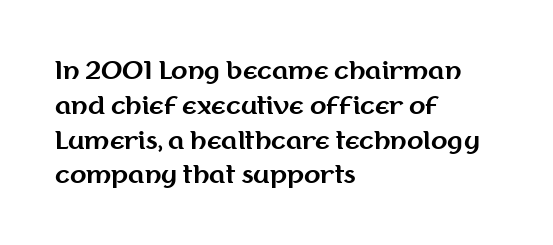
The image shows 24 px bold type, upright; set left-aligned, normal line spacing (1.45x), normal letter spacing, not underlined.
